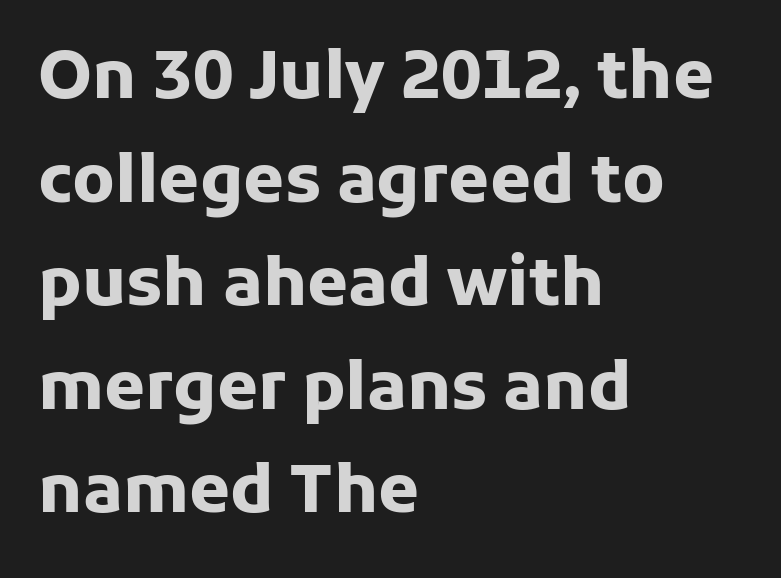
Any mark beneath the type? The region is blank. Unlike a traditional serif, this face leaves its strokes unadorned. Compared with a centered layout, this one pins lines to the left instead. The face used here is rendered with its standard letterfit. I'd describe the lettering as bold — thick and assertive. Think of a printed novel: that variable character pitch is what you see here.
